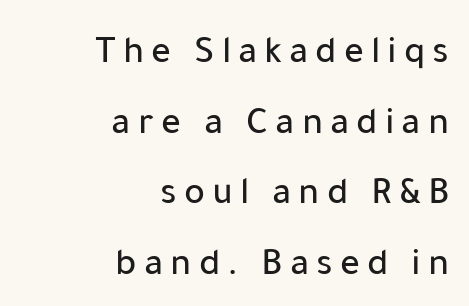
{"serif": "no", "italic": "no", "width": "normal", "stroke_contrast": "low", "x_height": "medium", "monospaced": "no", "underline": "no", "align": "right", "line_spacing_ratio": 1.81, "glyph_px": 39}
